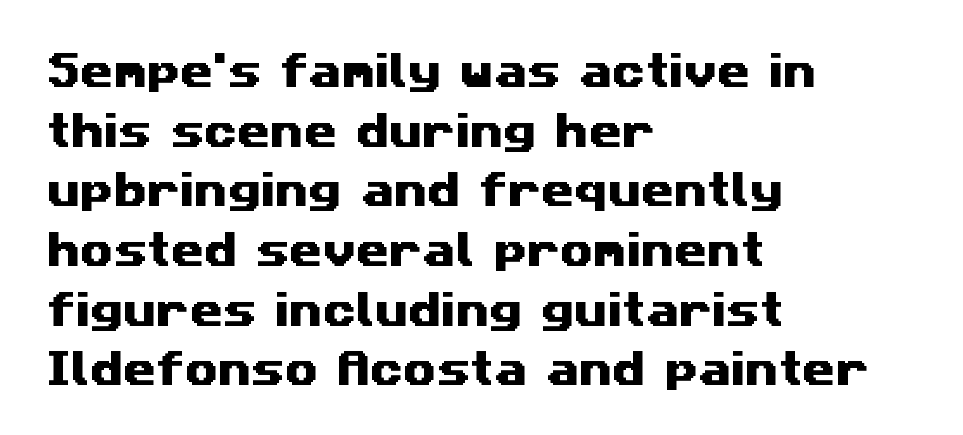
Q: Is the typeface a serif or a sans-serif typeface? A: Sans-serif.
Q: Is the text underlined? A: No.
Q: How is the paragraph aligned? A: Left-aligned.
Q: Is the spacing between letters normal or unusually wide? A: Normal.
Q: Is the spacing between lines tight, normal or loose? A: Normal.
Q: Width (condensed, normal, or wide)? A: Wide.
Q: Stroke contrast? A: Medium.
Q: x-height? A: Medium.
Q: Monospaced? A: No.
